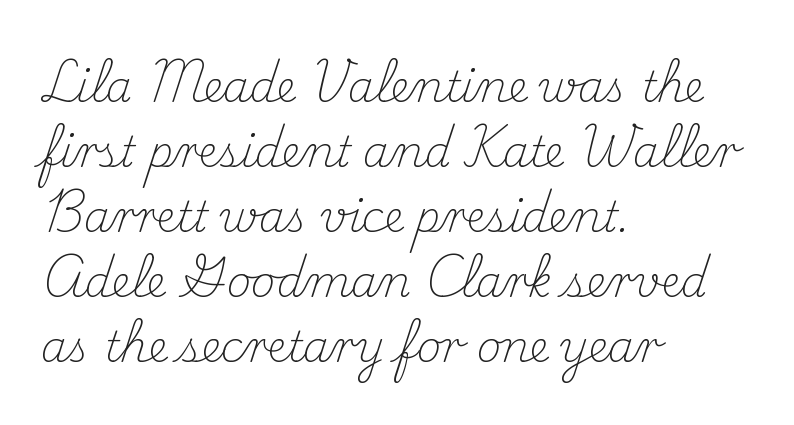
{"serif": "yes", "bold": "no", "weight": "light", "width": "normal", "stroke_contrast": "medium", "x_height": "small", "monospaced": "no", "underline": "no", "align": "left", "line_spacing": "normal", "line_spacing_ratio": 1.55, "letter_spacing": "normal", "letter_spacing_em": 0.0, "glyph_px": 42}
